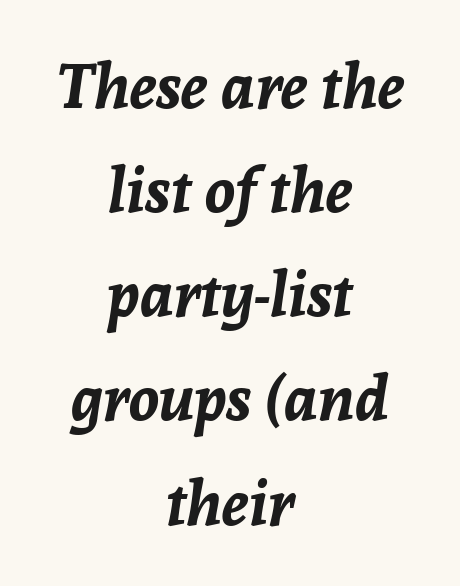
The image shows 62 px bold type, italic (leaning right); set centered, normal line spacing (1.68x), normal letter spacing, not underlined; low stroke contrast and a medium x-height.
